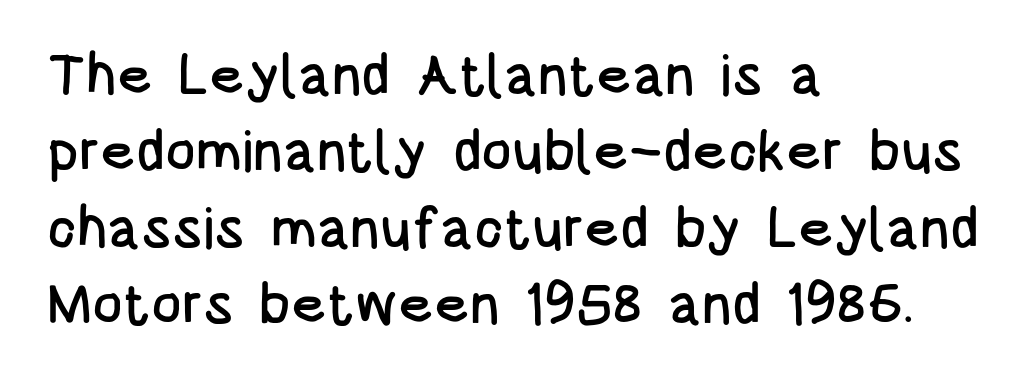
{"serif": "no", "italic": "no", "width": "condensed", "stroke_contrast": "low", "x_height": "large", "monospaced": "no", "underline": "no", "align": "left", "line_spacing": "normal", "line_spacing_ratio": 1.34, "letter_spacing": "normal", "letter_spacing_em": 0.0, "glyph_px": 57}
